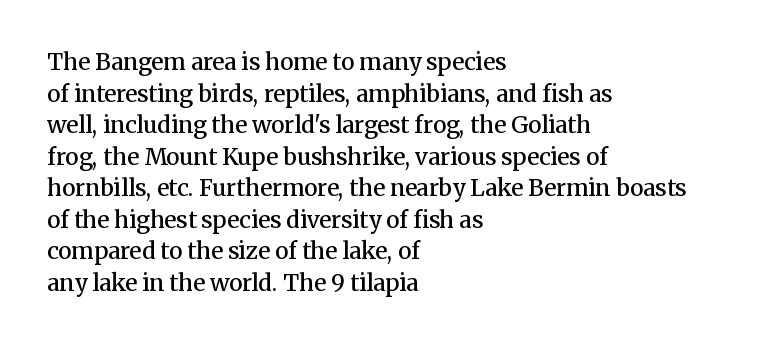
The image shows 23 px text type, upright; set left-aligned, normal line spacing (1.37x), normal letter spacing, not underlined.
